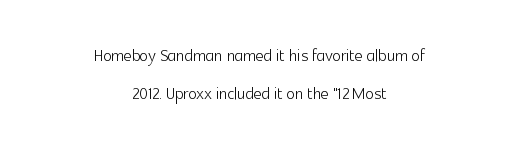
The image shows 22 px text type, upright; set centered, line spacing 1.72x, normal letter spacing, not underlined.
